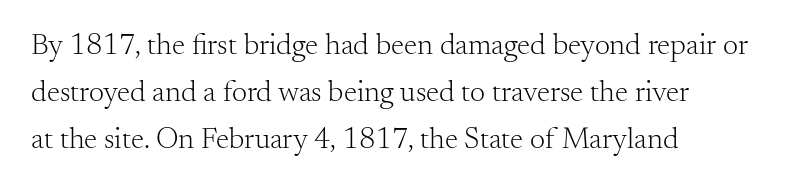
The image shows 30 px light serif type, upright; set left-aligned, normal line spacing (1.56x), normal letter spacing, not underlined; medium stroke contrast and a small x-height.
